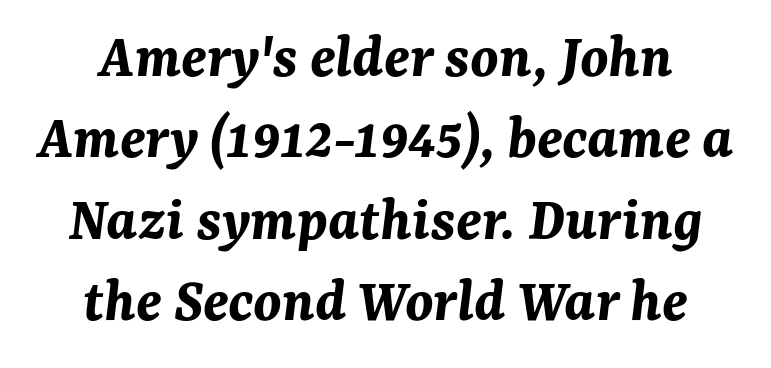
{"italic": "yes", "lean": "right", "slant_degrees": 7, "bold": "yes", "weight": "bold", "width": "normal", "stroke_contrast": "medium", "x_height": "medium", "monospaced": "no", "underline": "no", "line_spacing": "normal", "line_spacing_ratio": 1.29, "letter_spacing": "normal", "letter_spacing_em": 0.0, "glyph_px": 63}
